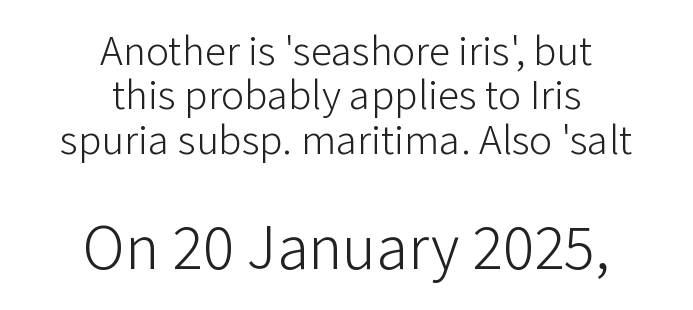
The image shows 64 px light sans-serif type, upright; set centered, tight line spacing (1.03x), normal letter spacing, not underlined; the second (bottom) block is 1.49x larger; low stroke contrast and a medium x-height.
